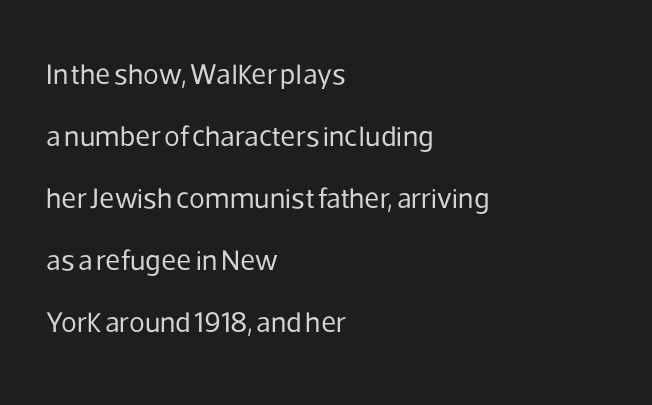
The image shows 29 px regular-weight sans-serif type, upright; set left-aligned, loose line spacing (2.14x), normal letter spacing, not underlined; low stroke contrast and a medium x-height.
